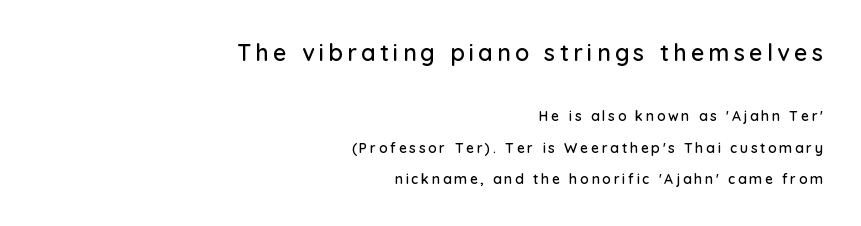
{"italic": "no", "underline": "no", "align": "right", "line_spacing": "loose", "line_spacing_ratio": 2.22, "larger_block": "first", "size_ratio": 1.64, "glyph_px": 23}
